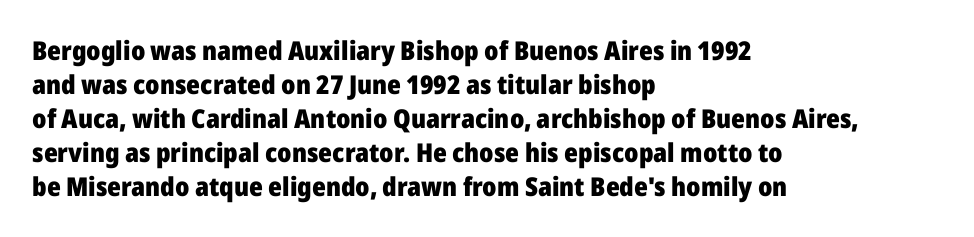
The image shows 26 px bold type, upright; set left-aligned, normal line spacing (1.31x), normal letter spacing, not underlined.
